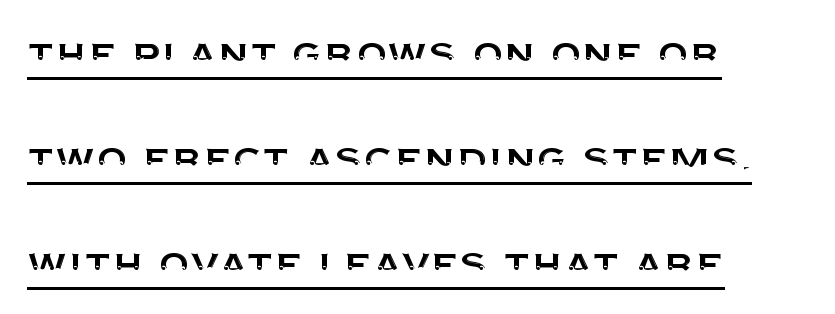
Q: Is the text italic (slanted)? A: No, it is upright.
Q: Is the typeface a serif or a sans-serif typeface? A: Sans-serif.
Q: Is the text underlined? A: Yes.
Q: How is the paragraph aligned? A: Left-aligned.
Q: Is the spacing between letters normal or unusually wide? A: Normal.
Q: Is the spacing between lines tight, normal or loose? A: Loose.
Q: Width (condensed, normal, or wide)? A: Normal.
Q: Stroke contrast? A: Medium.
Q: x-height? A: Large.
Q: Monospaced? A: No.
